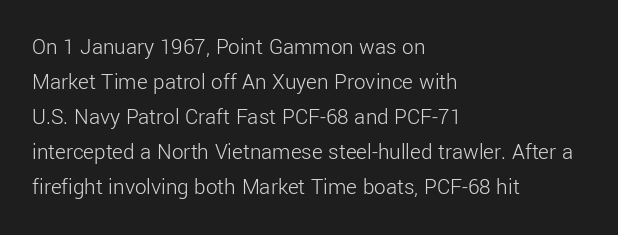
{"italic": "no", "bold": "no", "underline": "no", "align": "left", "line_spacing": "normal", "line_spacing_ratio": 1.52, "letter_spacing": "normal", "letter_spacing_em": 0.0, "glyph_px": 23}
